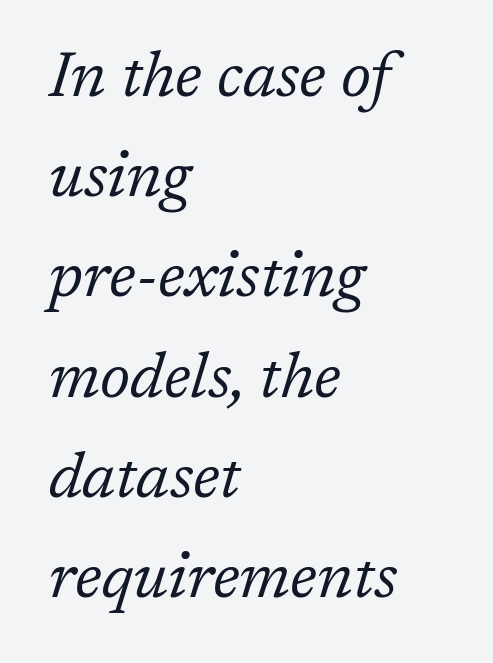
Q: Is the text bold? A: No.
Q: Is the text italic (slanted)? A: Yes, it leans right by about 17 degrees.
Q: Is the typeface a serif or a sans-serif typeface? A: Serif.
Q: Is the text underlined? A: No.
Q: How is the paragraph aligned? A: Left-aligned.
Q: Is the spacing between letters normal or unusually wide? A: Normal.
Q: Is the spacing between lines tight, normal or loose? A: Normal.
Q: Width (condensed, normal, or wide)? A: Normal.
Q: Stroke contrast? A: Low.
Q: x-height? A: Medium.
Q: Monospaced? A: No.
